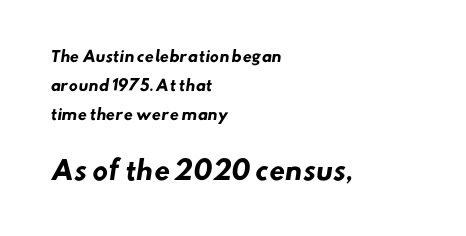
Q: Is the text bold? A: Yes.
Q: Is the text underlined? A: No.
Q: How is the paragraph aligned? A: Left-aligned.
Q: Is the spacing between letters normal or unusually wide? A: Normal.
Q: Is the spacing between lines tight, normal or loose? A: Loose.
Q: Which block of text is set in a larger size, the first (top) or the second (bottom)? A: The second (bottom) one.
